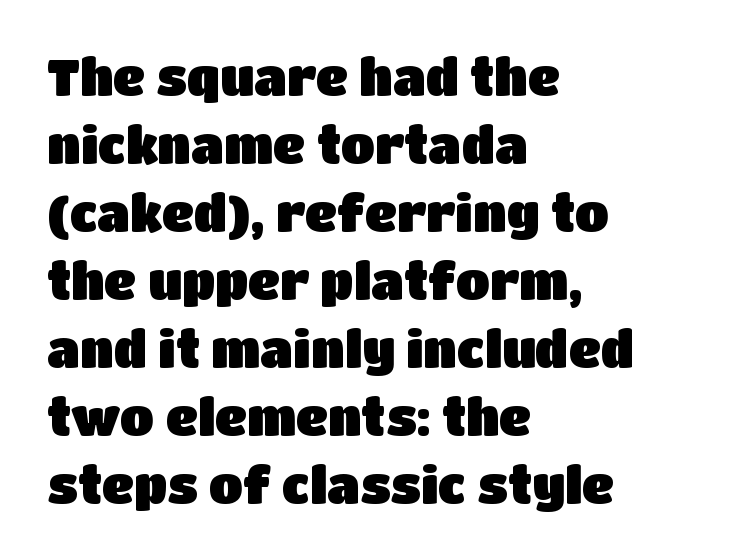
{"serif": "no", "italic": "no", "width": "normal", "stroke_contrast": "low", "x_height": "large", "monospaced": "no", "underline": "no", "align": "left", "line_spacing": "normal", "line_spacing_ratio": 1.36, "letter_spacing": "normal", "letter_spacing_em": 0.0, "glyph_px": 50}
